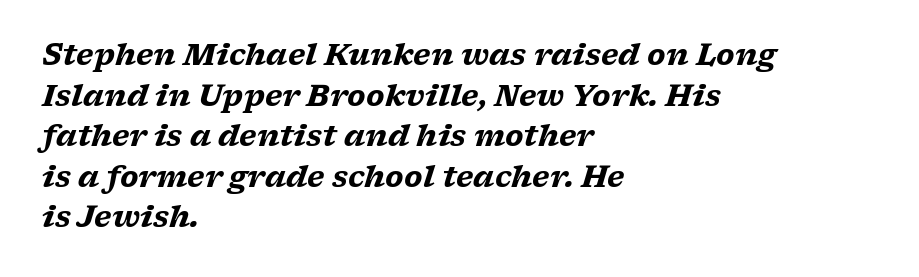
The letters carry serifs — small finishing strokes at the ends of their stems. A typesetter would call this proportional, since set widths differ per character. The passage shown is not underscored anywhere. The passage shown stacks its lines at a standard gap. Glyph-to-glyph distance matches everyday printed text.
